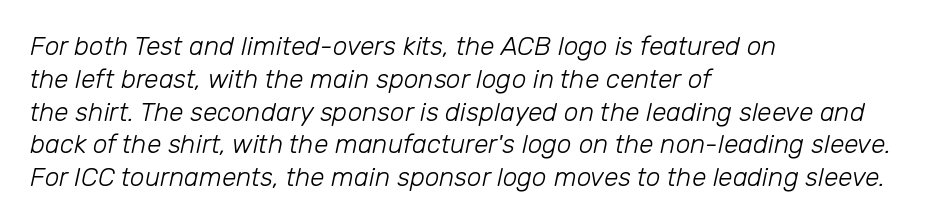
The image shows 26 px text type, italic (leaning right); set left-aligned, normal line spacing (1.26x), normal letter spacing, not underlined.
